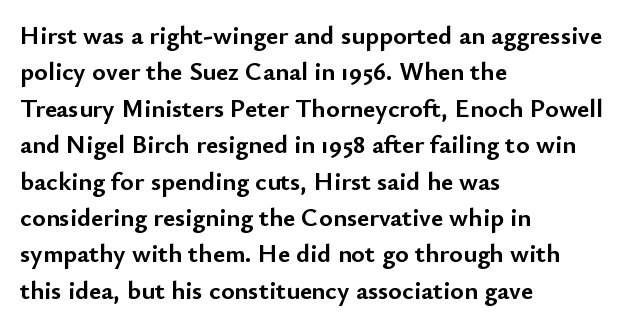
The image shows 26 px bold type, upright; set left-aligned, normal line spacing (1.4x), normal letter spacing, not underlined.
